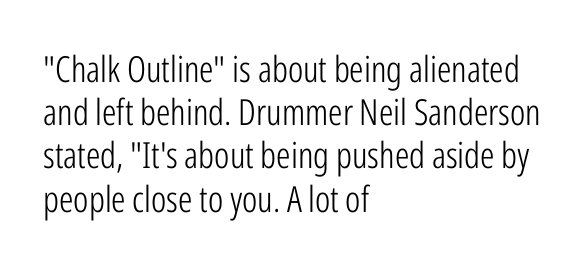
The image shows 36 px light, condensed sans-serif type, upright; set left-aligned, line spacing 1.2x, normal letter spacing, not underlined; low stroke contrast and a medium x-height.
